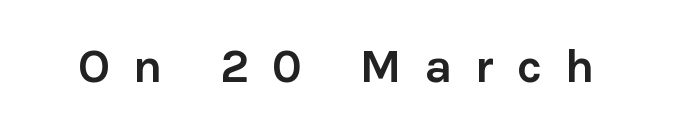
Q: Is the text bold? A: Yes.
Q: Is the text italic (slanted)? A: No, it is upright.
Q: Is the typeface a serif or a sans-serif typeface? A: Sans-serif.
Q: Is the text underlined? A: No.
Q: Is the spacing between letters normal or unusually wide? A: Unusually wide.
Q: Width (condensed, normal, or wide)? A: Normal.
Q: x-height? A: Medium.
Q: Monospaced? A: No.
